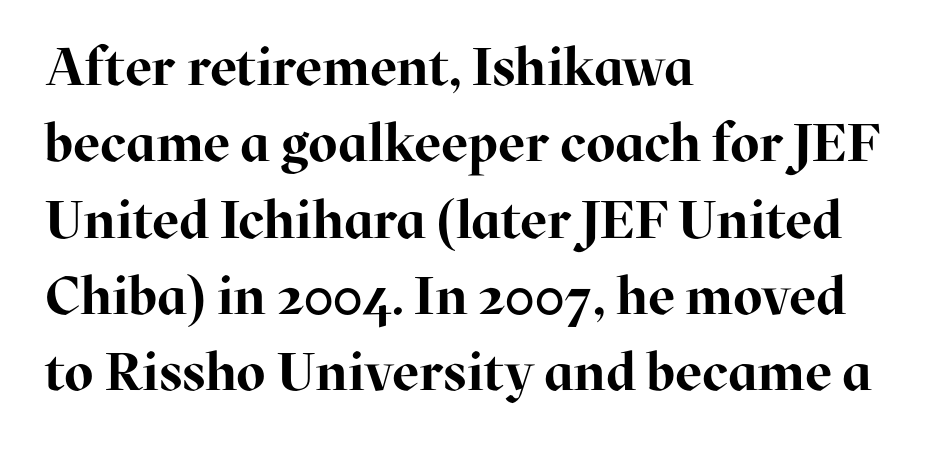
The area under the type is left untouched. Character widths vary here, with narrow letters taking less room than wide ones. To sum up the face: it has serifs. Regular leading. This sample uses plain, unmodified letter spacing. If you drew a ruler down the left edge, every line would touch it.
